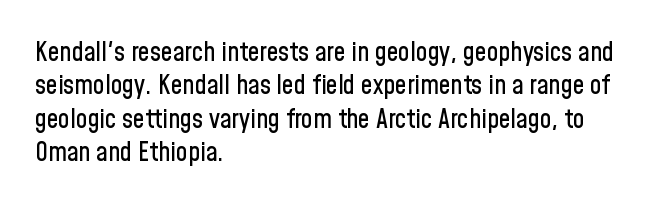
The image shows 26 px text type, upright; set left-aligned, normal line spacing (1.28x), normal letter spacing, not underlined.
